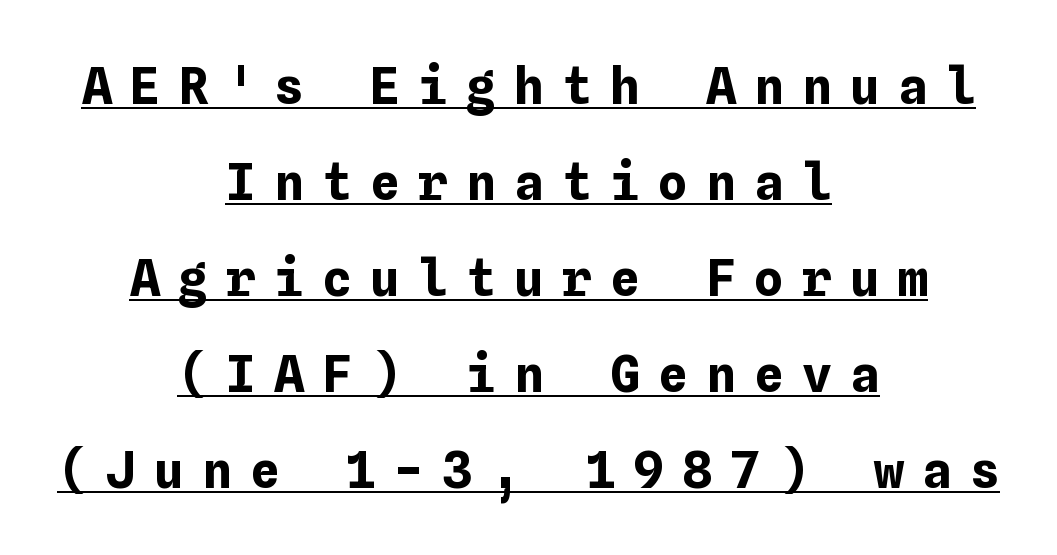
{"italic": "no", "bold": "yes", "weight": "bold", "width": "normal", "stroke_contrast": "low", "x_height": "medium", "underline": "yes", "align": "center", "line_spacing": "loose", "line_spacing_ratio": 1.92, "letter_spacing": "wide", "letter_spacing_em": 0.36, "glyph_px": 50}
